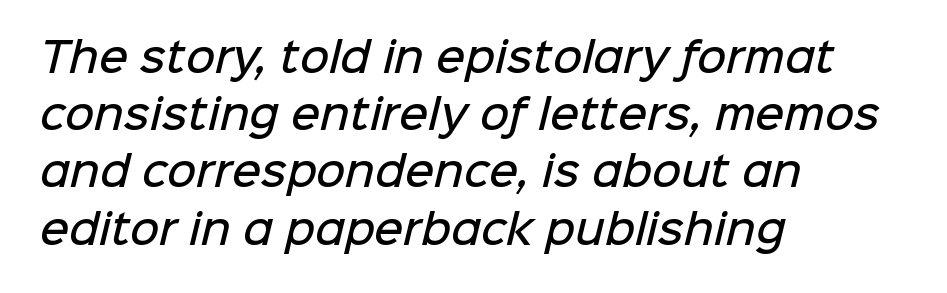
Looks like regular typesetting: each glyph gets only the width it needs. Rule under the text: the space is simply empty. Students, observe: this is what conventionally led text looks like. Firm but not heavy-handed strokes: this text is semibold. Typeset ragged right — the left edge is the straight one.
